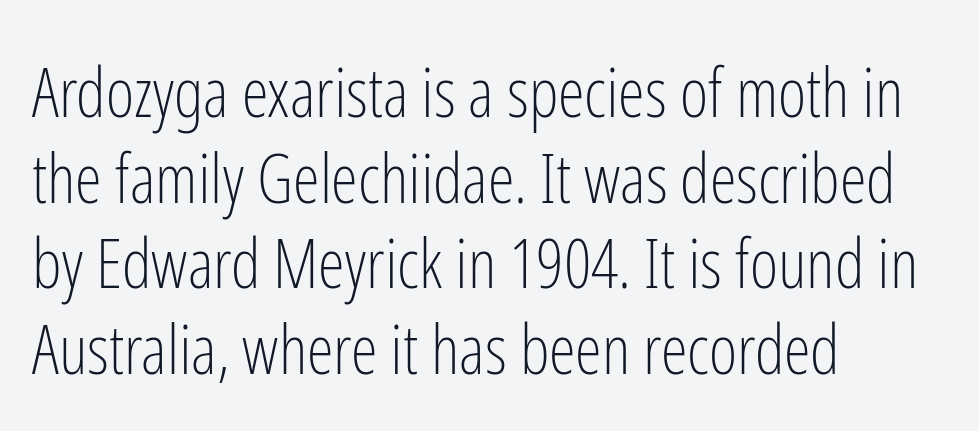
Summary of weight: not heavy and not bold. A typesetter would call this proportional, since set widths differ per character. Default kerning and tracking; the words read as compact shapes. Unlike italic type, these characters show no tilt at all. Clear beneath every line of the passage.
